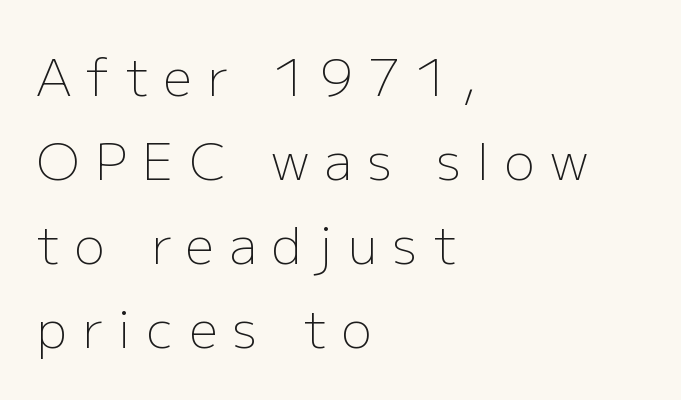
{"serif": "no", "italic": "no", "bold": "no", "weight": "light", "width": "normal", "stroke_contrast": "low", "x_height": "medium", "monospaced": "no", "underline": "no", "align": "left", "line_spacing": "normal", "line_spacing_ratio": 1.65, "letter_spacing": "wide", "letter_spacing_em": 0.3, "glyph_px": 51}
